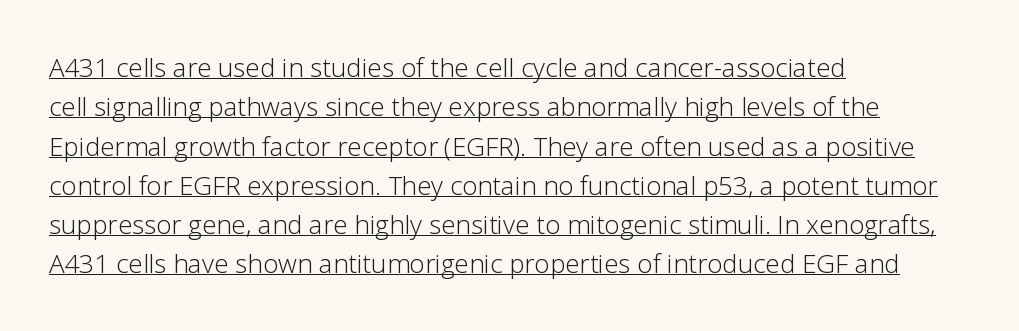
Layout note: lines flush left. The block of text has a typical density, with ordinary space between rows. In terms of letterspacing, this is plain default setting. The cut favours lightness, reaching ordinary text weight at its darkest.
